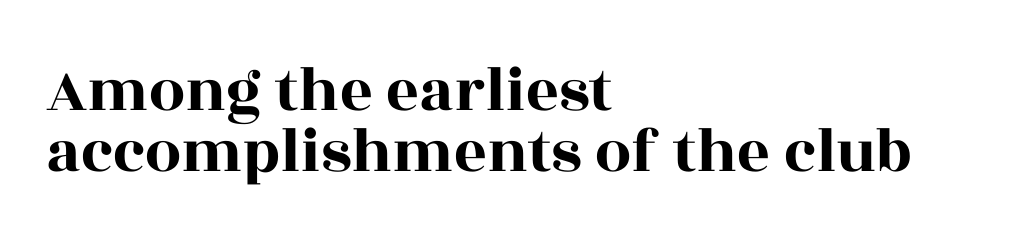
Q: Is the text italic (slanted)? A: No, it is upright.
Q: Is the typeface a serif or a sans-serif typeface? A: Serif.
Q: Is the text underlined? A: No.
Q: How is the paragraph aligned? A: Left-aligned.
Q: Is the spacing between letters normal or unusually wide? A: Normal.
Q: Is the spacing between lines tight, normal or loose? A: Tight.
Q: Width (condensed, normal, or wide)? A: Wide.
Q: x-height? A: Large.
Q: Monospaced? A: No.
